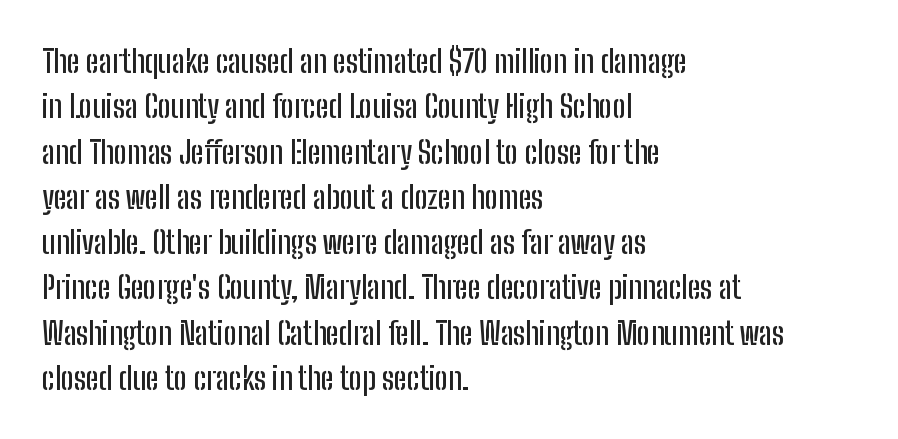
{"serif": "no", "italic": "no", "width": "condensed", "stroke_contrast": "low", "x_height": "medium", "monospaced": "no", "underline": "no", "align": "left", "line_spacing": "normal", "line_spacing_ratio": 1.46, "letter_spacing": "normal", "letter_spacing_em": 0.0, "glyph_px": 31}
